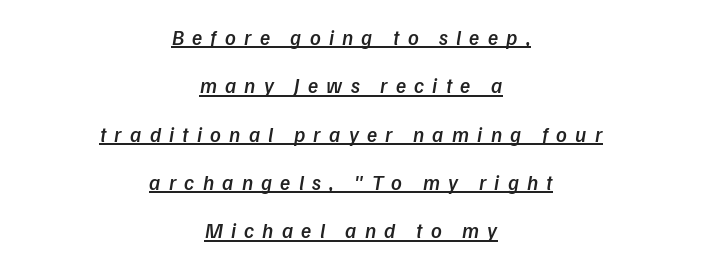
{"bold": "semi", "underline": "yes", "align": "center", "line_spacing": "loose", "line_spacing_ratio": 2.3, "letter_spacing": "wide", "letter_spacing_em": 0.39, "glyph_px": 21}
